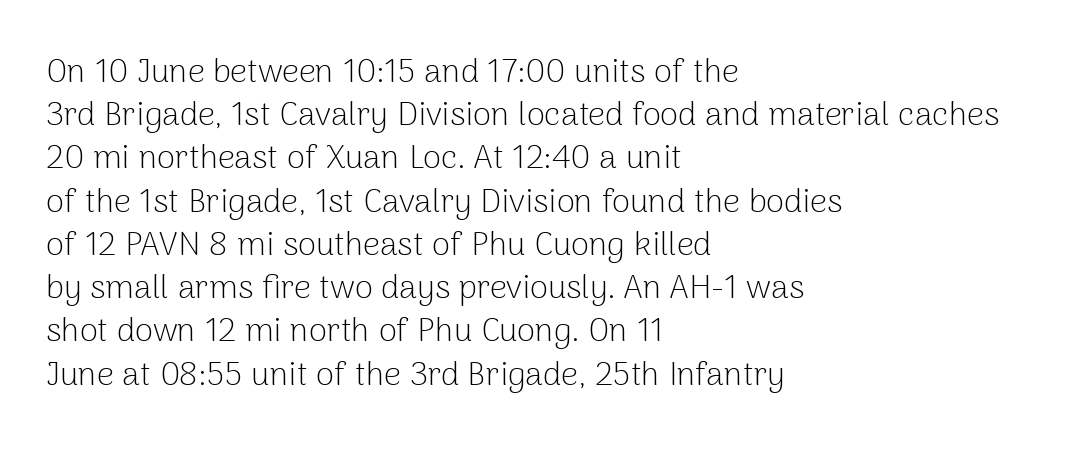
The image shows 33 px light sans-serif type, upright; set left-aligned, normal line spacing (1.31x), normal letter spacing, not underlined; low stroke contrast and a medium x-height.
